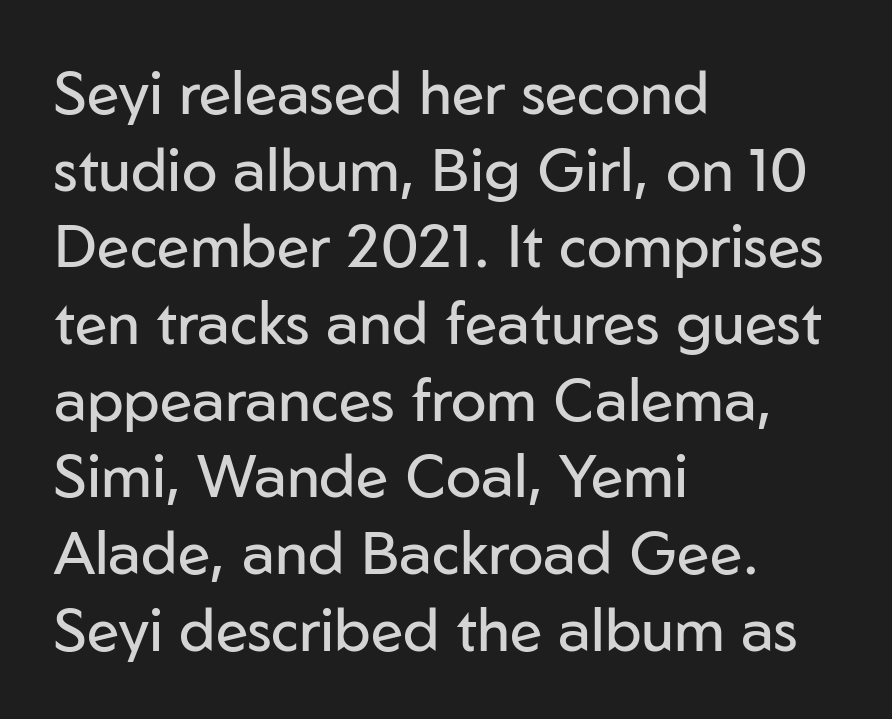
What kind of face is this? One without serifs — a sans. The designer left line spacing at the default. Descenders are the only things crossing below the line. The ragged edge is on the right, which tells us the setting is flush left. Think standard paragraph weight, or any step lighter than that.
